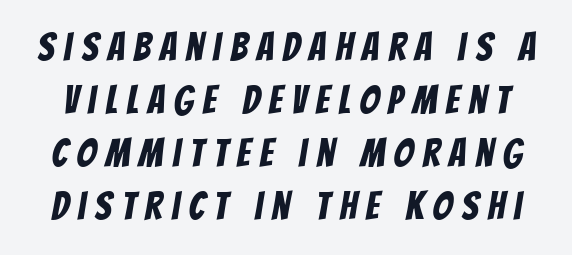
The image shows 39 px condensed sans-serif type; set normal line spacing (1.36x), unusually wide letter spacing (+0.24 em), not underlined; low stroke contrast and a large x-height.
